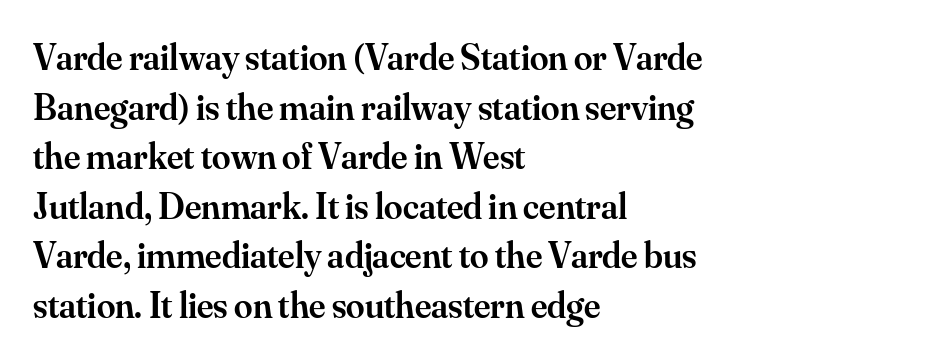
{"serif": "yes", "italic": "no", "bold": "semi", "weight": "semibold", "width": "normal", "stroke_contrast": "medium", "x_height": "small", "monospaced": "no", "underline": "no", "align": "left", "line_spacing": "normal", "line_spacing_ratio": 1.34, "letter_spacing": "normal", "letter_spacing_em": 0.0, "glyph_px": 37}
